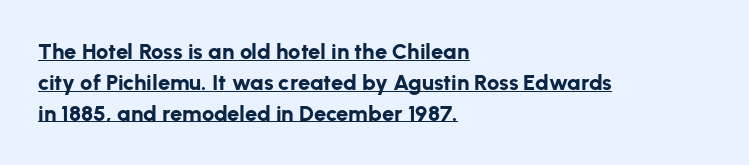
{"italic": "no", "bold": "yes", "underline": "yes", "align": "left", "line_spacing": "normal", "line_spacing_ratio": 1.4, "letter_spacing": "normal", "letter_spacing_em": 0.0, "glyph_px": 22}
